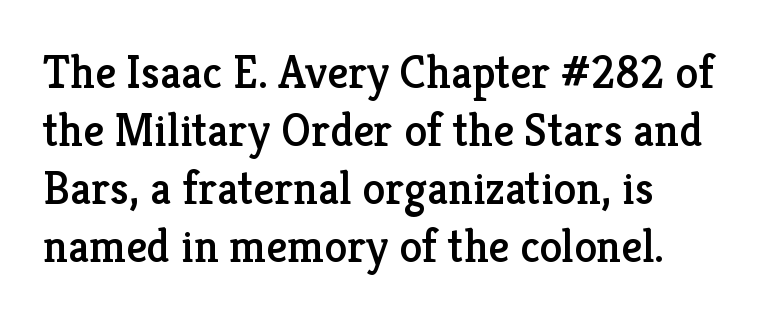
{"serif": "yes", "italic": "no", "width": "normal", "stroke_contrast": "low", "x_height": "medium", "monospaced": "no", "underline": "no", "align": "left", "line_spacing": "normal", "line_spacing_ratio": 1.26, "letter_spacing": "normal", "letter_spacing_em": 0.0, "glyph_px": 46}
